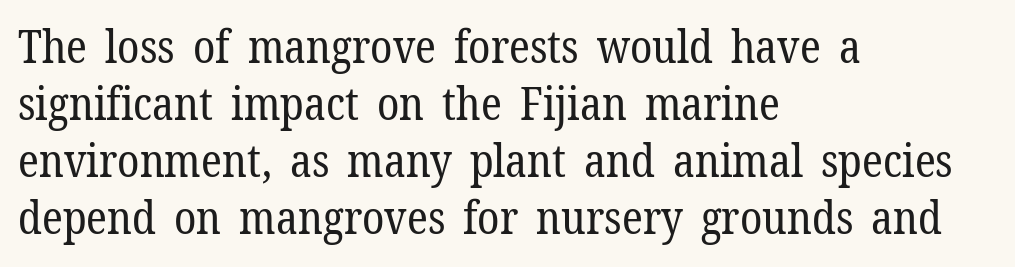
Letters have the restrained weight of plain body copy at most. Unlike a clean sans, this face finishes its strokes with serifs. The horizontal fit of the characters is conventional and even. Is this a fixed-width face? No — the glyphs have proportional, varying widths. The space beneath each line is pristine and unruled. Characters remain perfectly vertical along every line.
